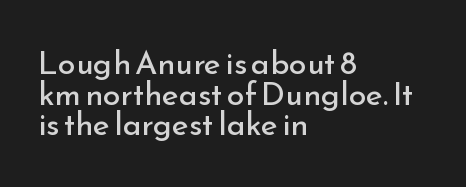
{"serif": "no", "italic": "no", "bold": "no", "weight": "regular", "width": "normal", "stroke_contrast": "low", "x_height": "small", "monospaced": "no", "underline": "no", "align": "left", "line_spacing": "tight", "line_spacing_ratio": 0.96, "letter_spacing": "normal", "letter_spacing_em": 0.0, "glyph_px": 32}
